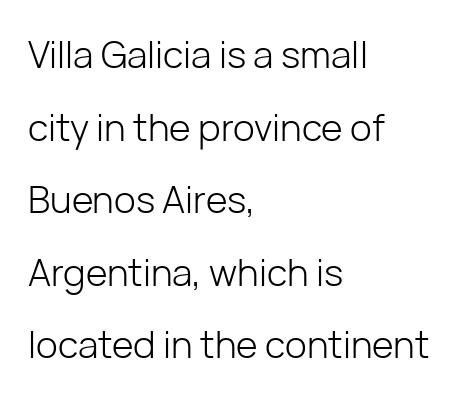
Q: Is the text bold? A: No.
Q: Is the text italic (slanted)? A: No, it is upright.
Q: Is the typeface a serif or a sans-serif typeface? A: Sans-serif.
Q: Is the text underlined? A: No.
Q: How is the paragraph aligned? A: Left-aligned.
Q: Is the spacing between letters normal or unusually wide? A: Normal.
Q: Is the spacing between lines tight, normal or loose? A: Loose.
Q: Width (condensed, normal, or wide)? A: Normal.
Q: Stroke contrast? A: Low.
Q: x-height? A: Medium.
Q: Monospaced? A: No.
